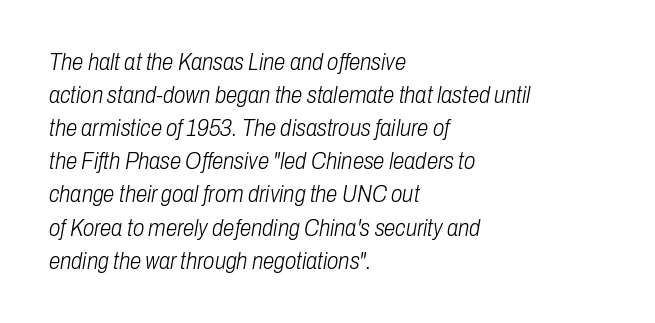
{"italic": "yes", "lean": "right", "slant_degrees": 10, "bold": "no", "underline": "no", "align": "left", "line_spacing": "normal", "line_spacing_ratio": 1.44, "letter_spacing": "normal", "letter_spacing_em": 0.0, "glyph_px": 23}
